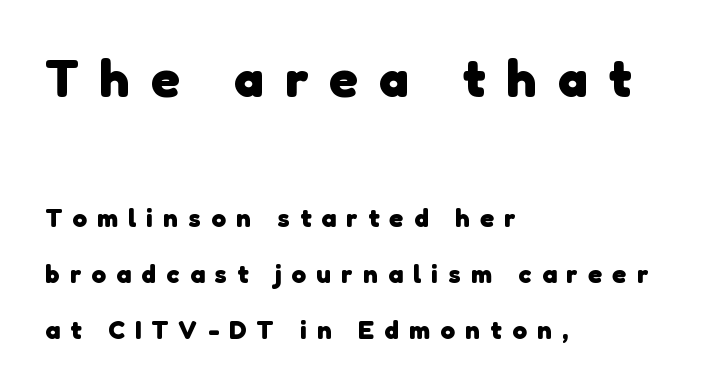
On the weight axis this lands at bold, roughly 700. Where is the straight margin? On the left. The composition opens big and finishes small. Words float on clear page, feet unadorned.
